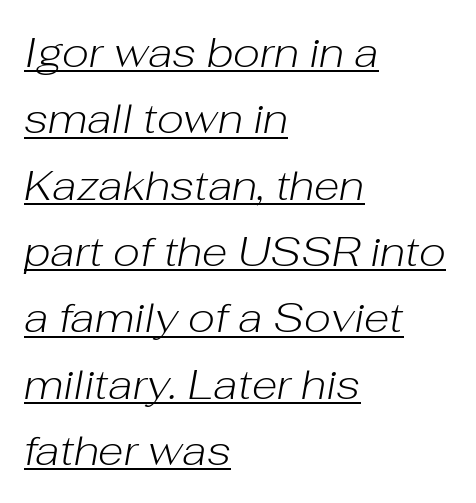
The image shows 42 px light type, italic (leaning right); set left-aligned, normal line spacing (1.58x), normal letter spacing, underlined; low stroke contrast and a medium x-height.
